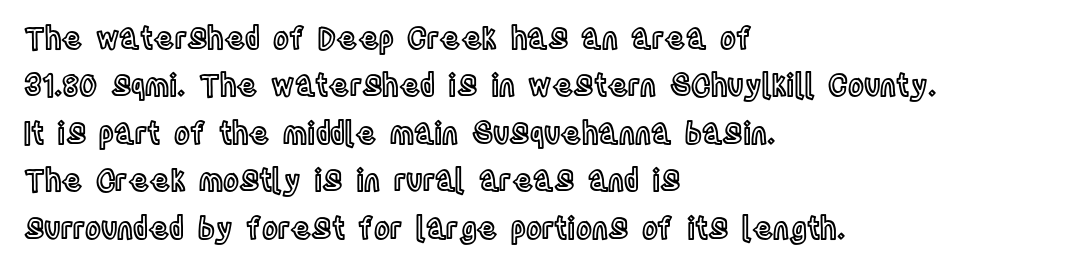
Each word holds together tightly as a unit, with standard inter-letter gaps. Summary of vertical rhythm: regular, with standard interline spacing. These lines are rendered in a variable-pitch font. Layout note: lines flush left. Just letters on the line, the space beneath them empty. Quick note: not italic, upright.
